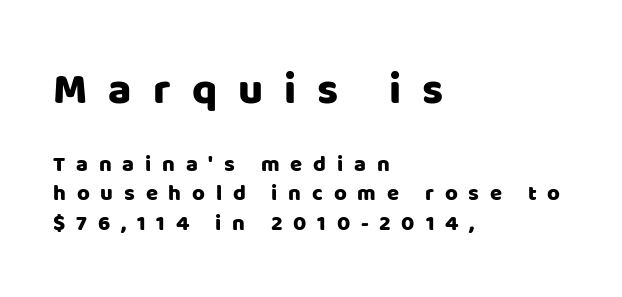
{"serif": "no", "italic": "no", "width": "normal", "stroke_contrast": "low", "x_height": "large", "monospaced": "no", "underline": "no", "align": "left", "line_spacing": "normal", "line_spacing_ratio": 1.34, "letter_spacing": "wide", "letter_spacing_em": 0.49, "larger_block": "first", "size_ratio": 1.95, "glyph_px": 43}
